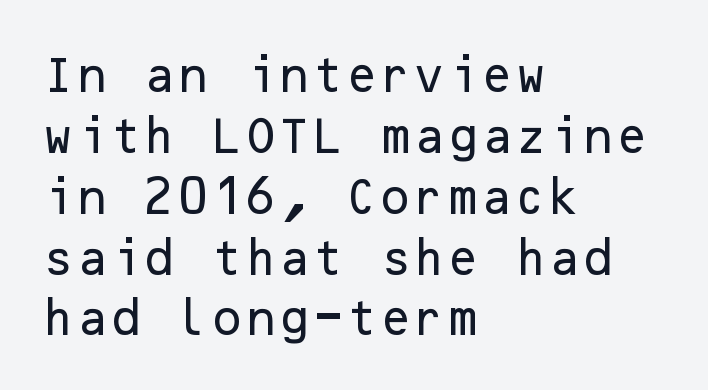
Q: Is the text italic (slanted)? A: No, it is upright.
Q: Is the typeface a serif or a sans-serif typeface? A: Sans-serif.
Q: Is the text underlined? A: No.
Q: How is the paragraph aligned? A: Left-aligned.
Q: Is the spacing between letters normal or unusually wide? A: Normal.
Q: Is the spacing between lines tight, normal or loose? A: Normal.
Q: Width (condensed, normal, or wide)? A: Normal.
Q: Stroke contrast? A: Low.
Q: x-height? A: Medium.
